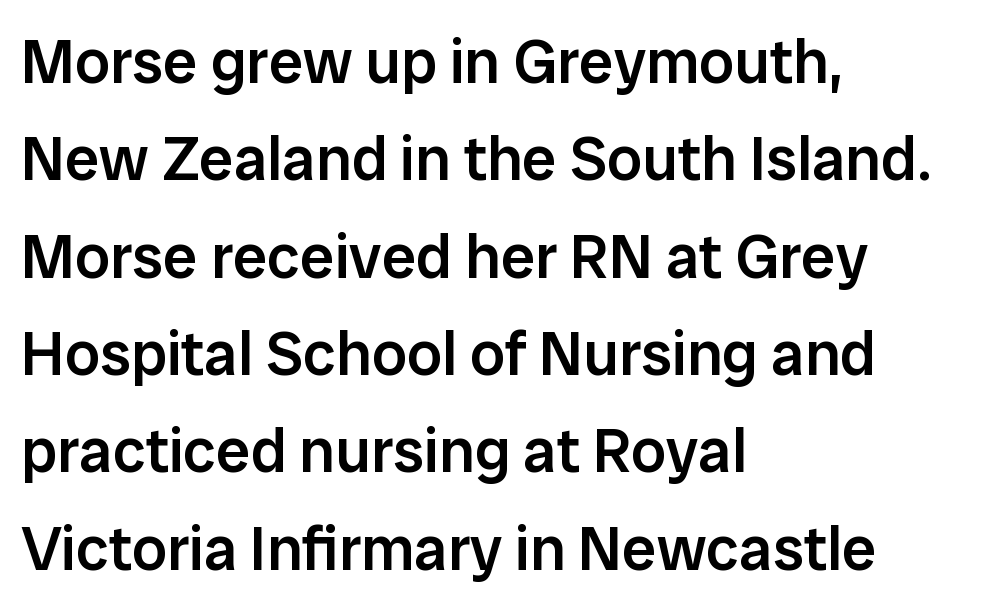
{"serif": "no", "italic": "no", "bold": "semi", "weight": "semibold", "width": "normal", "stroke_contrast": "low", "x_height": "medium", "monospaced": "no", "underline": "no", "align": "left", "line_spacing": "normal", "line_spacing_ratio": 1.57, "letter_spacing": "normal", "letter_spacing_em": 0.0, "glyph_px": 62}
